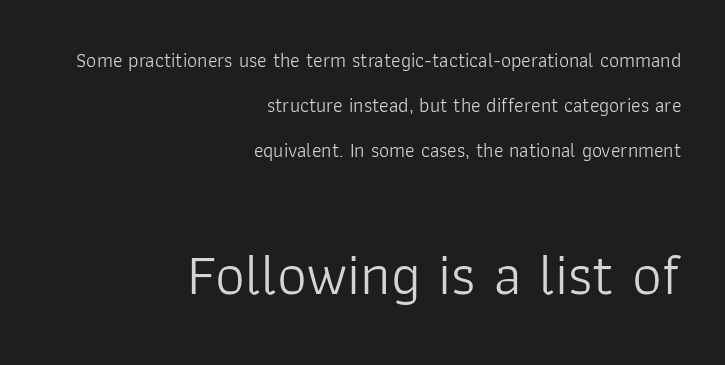
The image shows 59 px light sans-serif type, upright; set right-aligned, loose line spacing (2.24x), normal letter spacing, not underlined; the second (bottom) block is 2.95x larger; low stroke contrast and a medium x-height.
